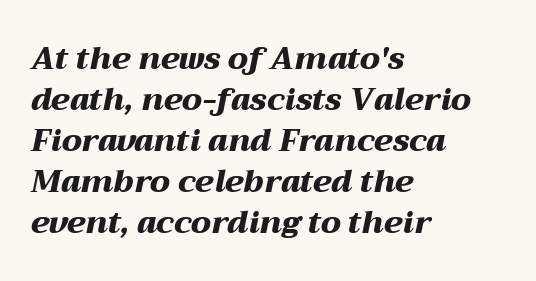
The image shows 31 px heavy, wide type, italic (leaning right); set left-aligned, normal line spacing (1.32x), normal letter spacing, not underlined; medium stroke contrast and a medium x-height.
